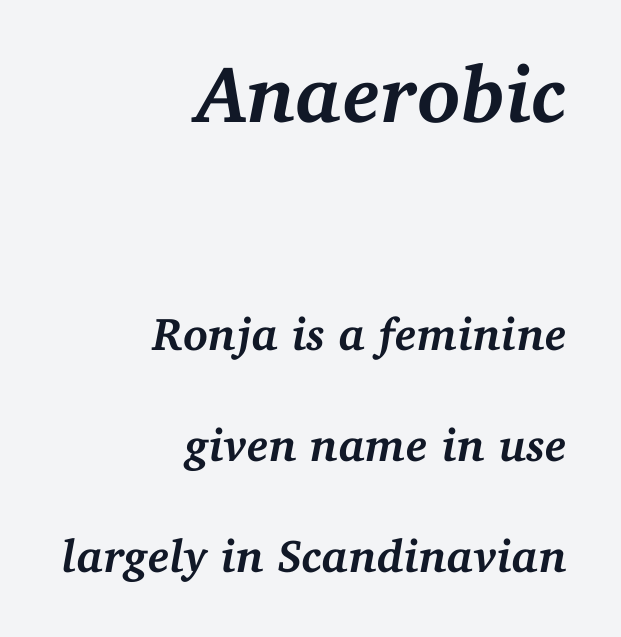
Quick note: italic. Caption: upper text group enlarged, lower text group reduced. Widely set lines give the paragraph a tall, airy silhouette. Think of a printed novel: that variable character pitch is what you see here. Notice how the passage keeps a crisp vertical edge on the right only.
